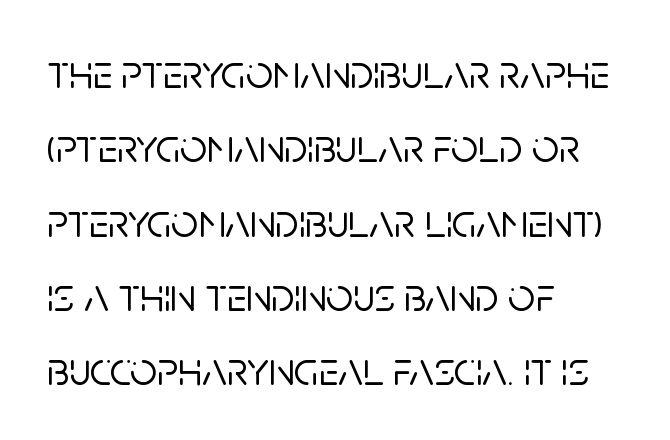
{"serif": "no", "italic": "no", "width": "normal", "stroke_contrast": "low", "x_height": "large", "monospaced": "no", "underline": "no", "align": "left", "line_spacing": "normal", "line_spacing_ratio": 1.58, "letter_spacing": "normal", "letter_spacing_em": 0.0, "glyph_px": 47}
